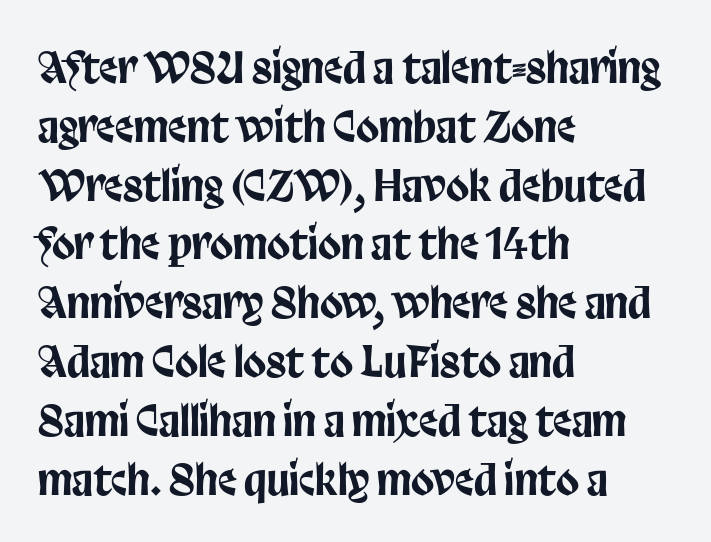
Q: Is the text italic (slanted)? A: No, it is upright.
Q: Is the typeface a serif or a sans-serif typeface? A: Sans-serif.
Q: Is the text underlined? A: No.
Q: How is the paragraph aligned? A: Left-aligned.
Q: Is the spacing between letters normal or unusually wide? A: Normal.
Q: Is the spacing between lines tight, normal or loose? A: Normal.
Q: Width (condensed, normal, or wide)? A: Condensed.
Q: Stroke contrast? A: Low.
Q: x-height? A: Large.
Q: Monospaced? A: No.
